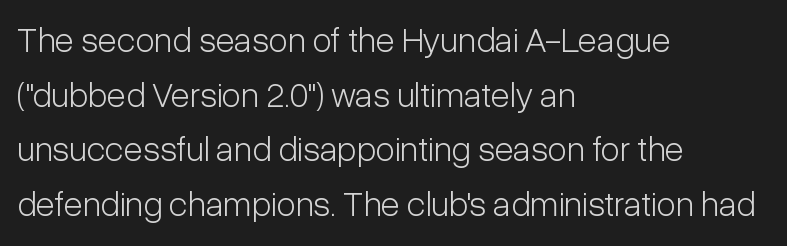
Q: Is the text bold? A: No.
Q: Is the text italic (slanted)? A: No, it is upright.
Q: Is the typeface a serif or a sans-serif typeface? A: Sans-serif.
Q: Is the text underlined? A: No.
Q: How is the paragraph aligned? A: Left-aligned.
Q: Is the spacing between letters normal or unusually wide? A: Normal.
Q: Is the spacing between lines tight, normal or loose? A: Normal.
Q: Width (condensed, normal, or wide)? A: Condensed.
Q: Stroke contrast? A: Low.
Q: x-height? A: Medium.
Q: Monospaced? A: No.
